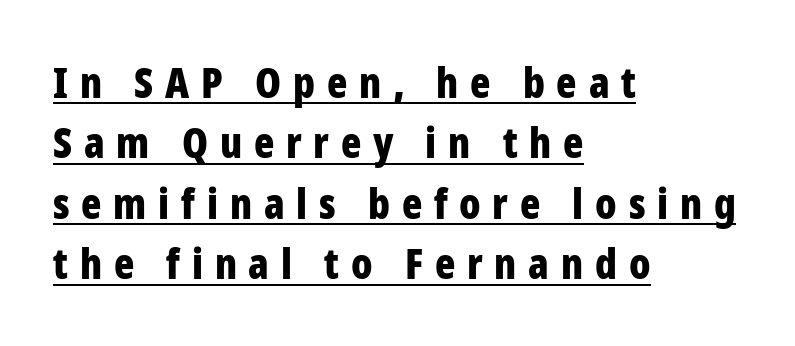
The image shows 42 px bold, condensed sans-serif type, upright; set left-aligned, normal line spacing (1.44x), unusually wide letter spacing (+0.28 em), underlined; low stroke contrast and a medium x-height.
